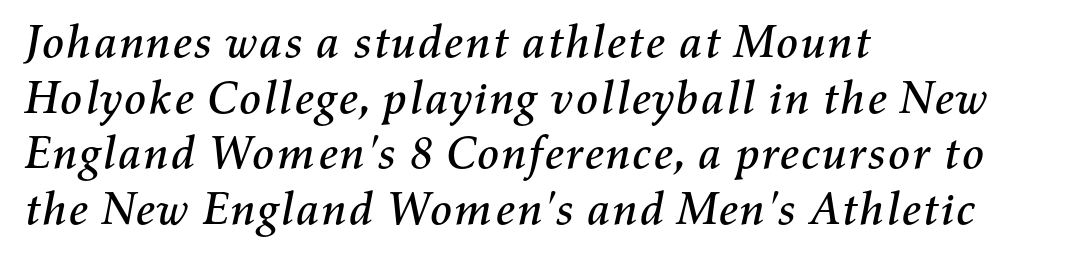
This rendering leaves character spacing at its baseline value. Which margin do the lines hug? The left one — the right edge is uneven. You could not count columns in this text — the font is proportionally spaced. The typography opts for an oblique posture over an upright one.
